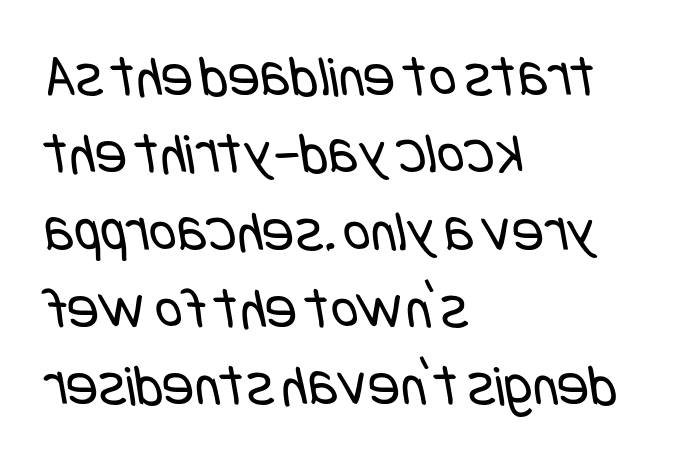
{"serif": "no", "bold": "no", "weight": "regular", "width": "condensed", "stroke_contrast": "low", "x_height": "large", "underline": "no", "align": "left", "line_spacing": "normal", "line_spacing_ratio": 1.31, "letter_spacing": "normal", "letter_spacing_em": 0.0, "glyph_px": 59}
